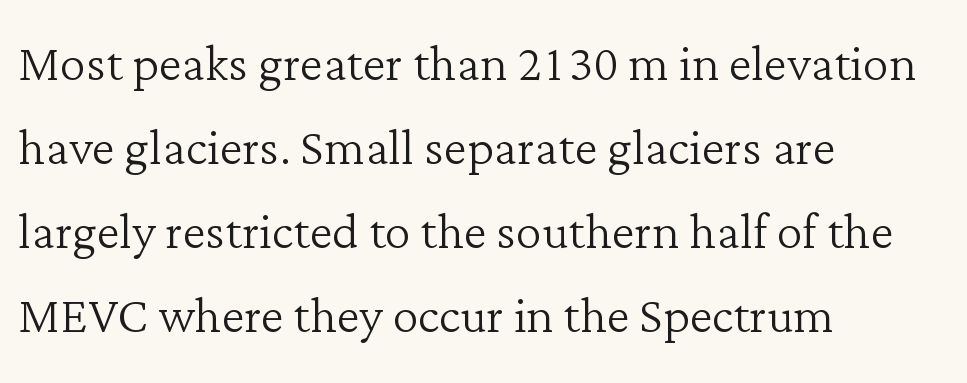
Teacher's note: observe the even left margin — that is flush-left alignment. You could call the tracking neutral — neither tight nor loose. The passage shown is not underscored anywhere. Does the type have serifs? Yes, each stem ends in a small foot. A roman cut, with each character standing at attention.
